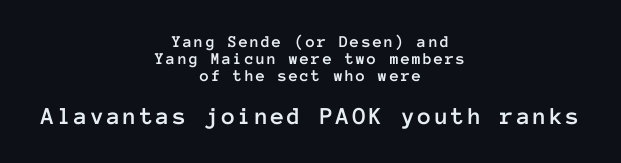
{"italic": "no", "underline": "no", "align": "center", "line_spacing": "tight", "line_spacing_ratio": 0.99, "larger_block": "second", "size_ratio": 1.47, "glyph_px": 25}
